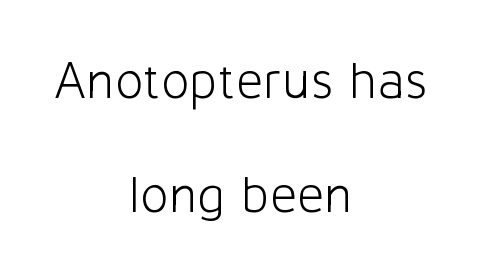
Letter spacing: default. The baseline area is clear. Ascenders rise straight up at ninety degrees. Rows of type keep a wide berth in the vertical direction.
